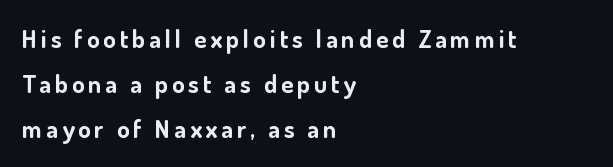
Q: Is the text bold? A: Yes.
Q: Is the text italic (slanted)? A: No, it is upright.
Q: Is the text underlined? A: No.
Q: How is the paragraph aligned? A: Left-aligned.
